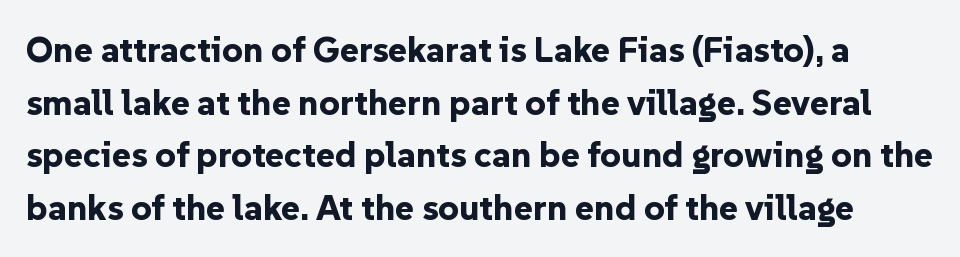
Do the letters lean? They stand straight. The face used here is rendered with its standard letterfit. Glance below the letters and you will spot only blank space. The rendering uses a moderate line-height, typical for paragraphs. Thick stems and heavy bowls — unmistakably bold.
